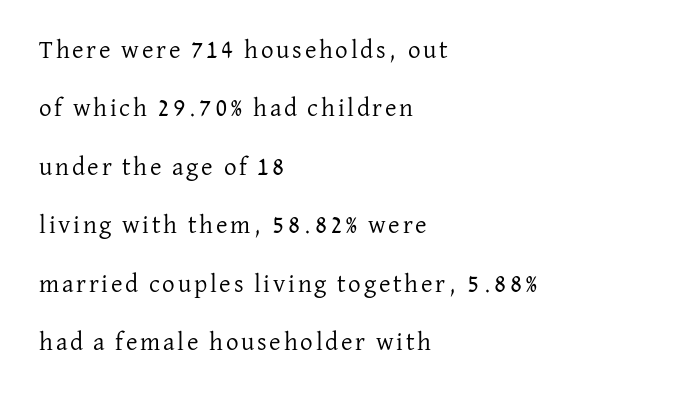
The image shows 25 px text type, upright; set left-aligned, loose line spacing (2.34x), not underlined.
